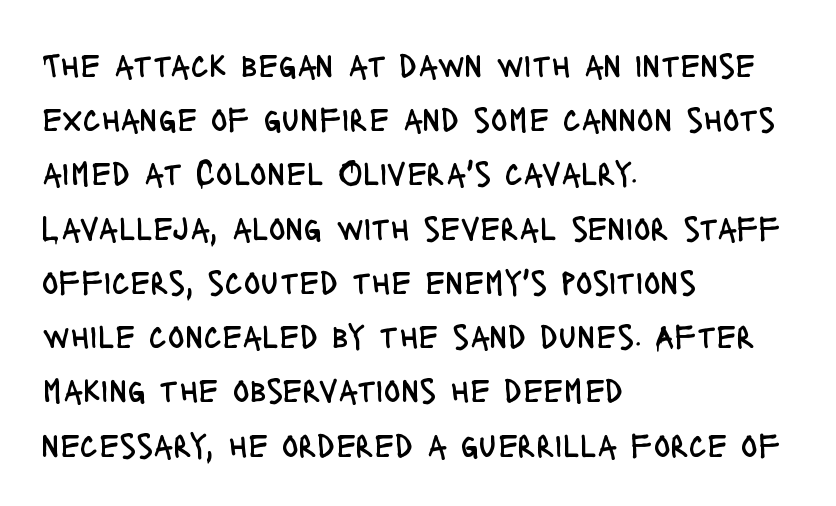
Q: Is the text bold? A: No.
Q: Is the text italic (slanted)? A: No, it is upright.
Q: Is the typeface a serif or a sans-serif typeface? A: Sans-serif.
Q: Is the text underlined? A: No.
Q: How is the paragraph aligned? A: Left-aligned.
Q: Is the spacing between letters normal or unusually wide? A: Normal.
Q: Is the spacing between lines tight, normal or loose? A: Normal.
Q: Width (condensed, normal, or wide)? A: Condensed.
Q: Stroke contrast? A: Low.
Q: x-height? A: Large.
Q: Monospaced? A: No.
